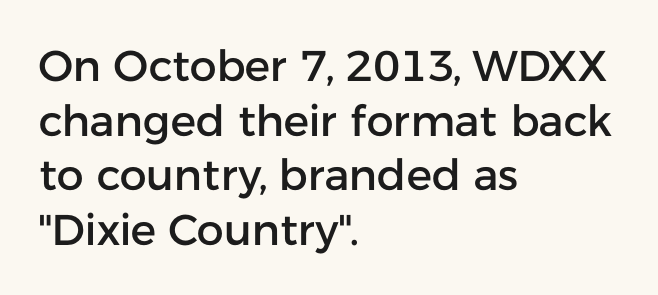
Q: Is the text italic (slanted)? A: No, it is upright.
Q: Is the typeface a serif or a sans-serif typeface? A: Sans-serif.
Q: Is the text underlined? A: No.
Q: How is the paragraph aligned? A: Left-aligned.
Q: Is the spacing between letters normal or unusually wide? A: Normal.
Q: Is the spacing between lines tight, normal or loose? A: Normal.
Q: Width (condensed, normal, or wide)? A: Normal.
Q: Stroke contrast? A: Low.
Q: x-height? A: Medium.
Q: Monospaced? A: No.
